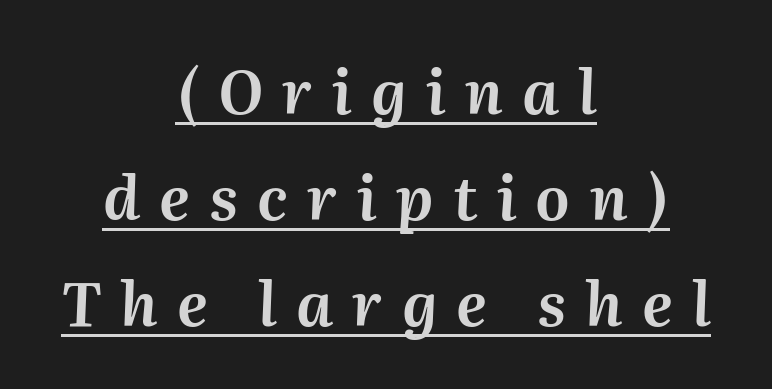
Q: Is the text italic (slanted)? A: Yes, it leans right by about 2 degrees.
Q: Is the text underlined? A: Yes.
Q: How is the paragraph aligned? A: Centered.
Q: Is the spacing between letters normal or unusually wide? A: Unusually wide.
Q: Width (condensed, normal, or wide)? A: Normal.
Q: Stroke contrast? A: Medium.
Q: x-height? A: Medium.
Q: Monospaced? A: No.
